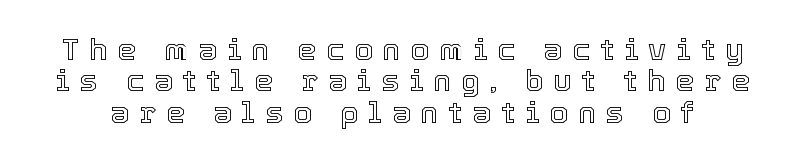
Display-style spreading of the glyphs; the letterfit is very open. The lines are packed closely together with very little leading. Underline: absent. The rendering uses natural spacing where letterforms have individual widths.
